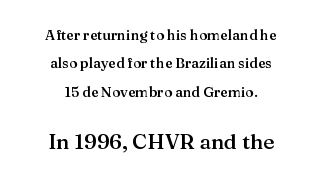
The image shows 21 px text type, upright; set centered, loose line spacing (2.02x), normal letter spacing, not underlined; the second (bottom) block is 1.5x larger.
